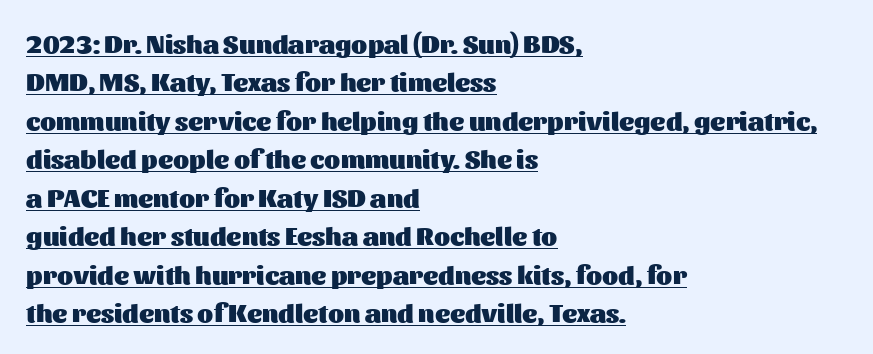
The image shows 26 px bold type, upright; set left-aligned, normal line spacing (1.48x), normal letter spacing, underlined.
